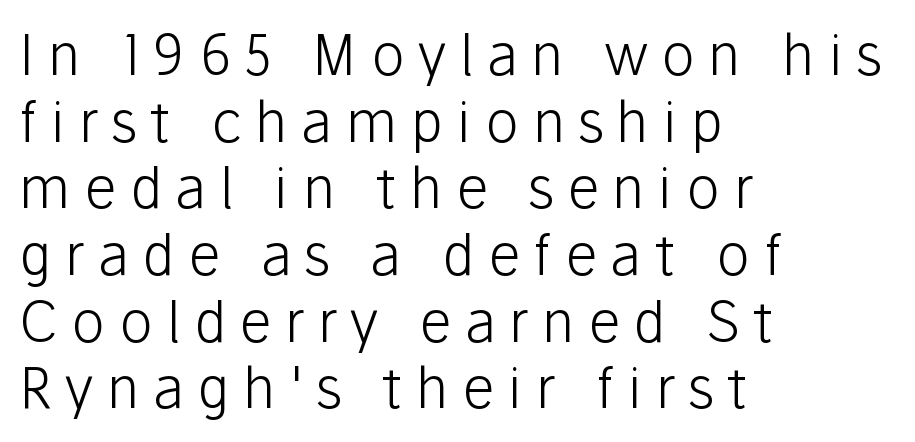
The rendering shows plain stroke endings on the letterforms — a sans-serif design. This sample uses expanded letter spacing, leaving extra air between glyphs. The rag falls on the right side of this text block. The face used here is proportionally spaced, like ordinary book or web type. Glance below the letters and you will spot only blank space. Unbolded letterforms with no extra heft.
